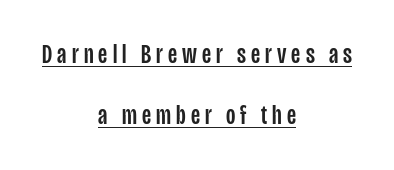
Q: Is the text italic (slanted)? A: No, it is upright.
Q: Is the text underlined? A: Yes.
Q: How is the paragraph aligned? A: Centered.
Q: Is the spacing between lines tight, normal or loose? A: Loose.
